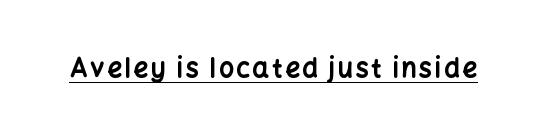
The font's upright variant was chosen for this text. Heavy-handed strokes throughout: this text is bold. Each line of the rendering has a horizontal stroke beneath the glyphs.
